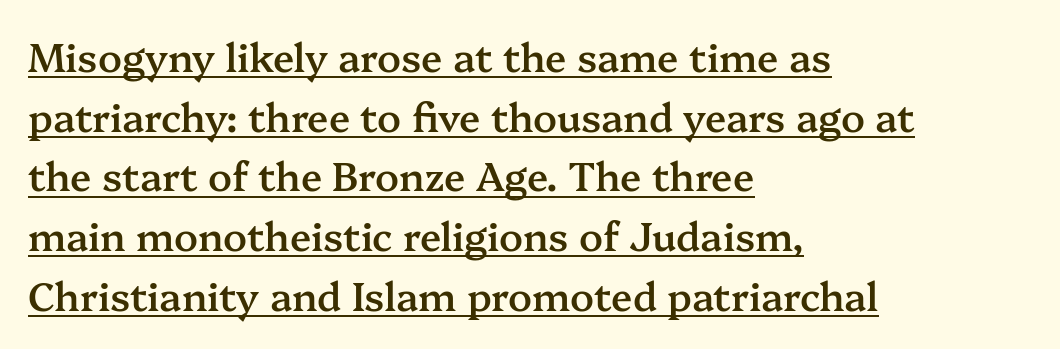
The image shows 39 px semibold serif type, upright; set left-aligned, normal line spacing (1.53x), normal letter spacing, underlined; medium stroke contrast and a medium x-height.
